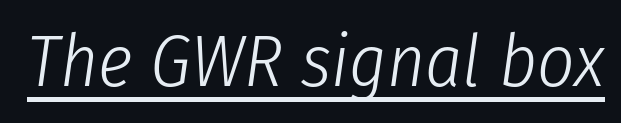
Q: Is the text bold? A: No.
Q: Is the text italic (slanted)? A: Yes, it leans right by about 8 degrees.
Q: Is the text underlined? A: Yes.
Q: Is the spacing between letters normal or unusually wide? A: Normal.
Q: Width (condensed, normal, or wide)? A: Condensed.
Q: Stroke contrast? A: Low.
Q: x-height? A: Medium.
Q: Monospaced? A: No.
